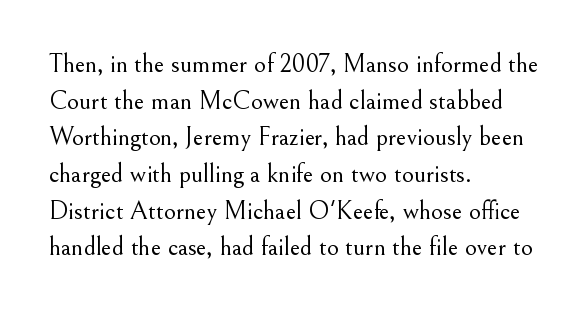
In CSS terms this would be text-align: left. The words here are not underlined. The font is comparable to plain body text, perhaps lighter. Every character sits straight up, as roman type does. The vertical gap from one line to the next is medium. Compared with typical body copy, the letter spacing here is the same.
